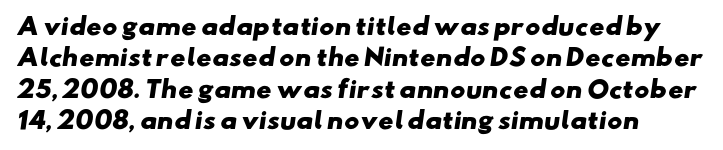
This sample keeps an unexceptional amount of space between lines. What stands out about the letter spacing? Nothing — it is the standard amount. Words float on clear page, feet unadorned. What weight is shown? A full bold with thick strokes.
